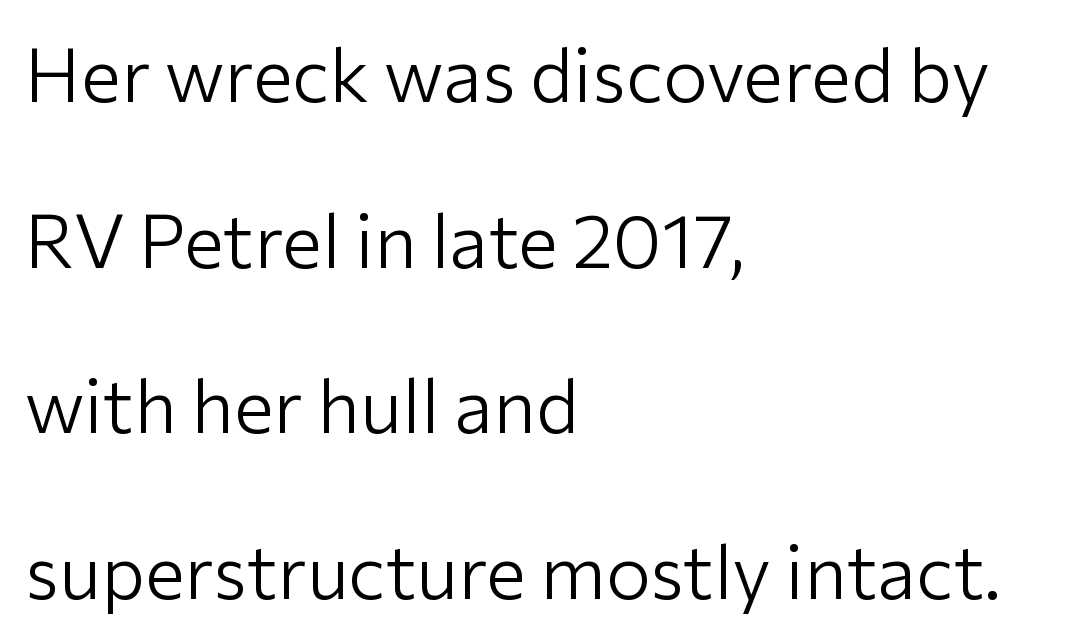
The image shows 75 px light sans-serif type, upright; set left-aligned, loose line spacing (2.21x), normal letter spacing, not underlined; low stroke contrast and a medium x-height.
